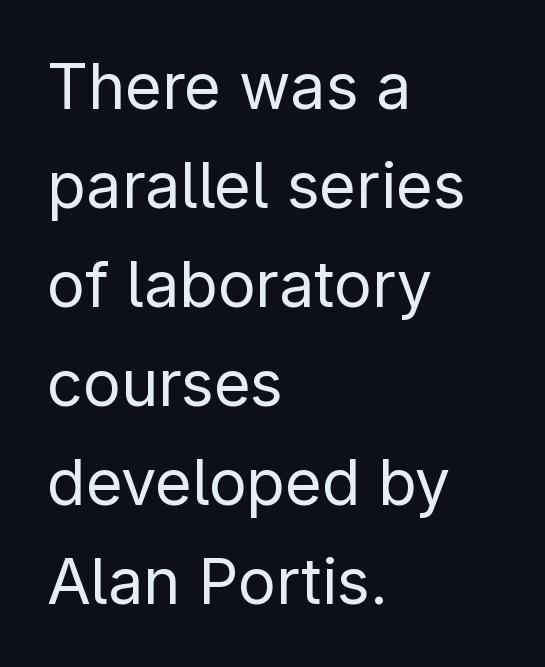
Q: Is the text bold? A: No.
Q: Is the text italic (slanted)? A: No, it is upright.
Q: Is the typeface a serif or a sans-serif typeface? A: Sans-serif.
Q: Is the text underlined? A: No.
Q: How is the paragraph aligned? A: Left-aligned.
Q: Is the spacing between letters normal or unusually wide? A: Normal.
Q: Is the spacing between lines tight, normal or loose? A: Normal.
Q: Width (condensed, normal, or wide)? A: Normal.
Q: Stroke contrast? A: Low.
Q: x-height? A: Medium.
Q: Monospaced? A: No.
